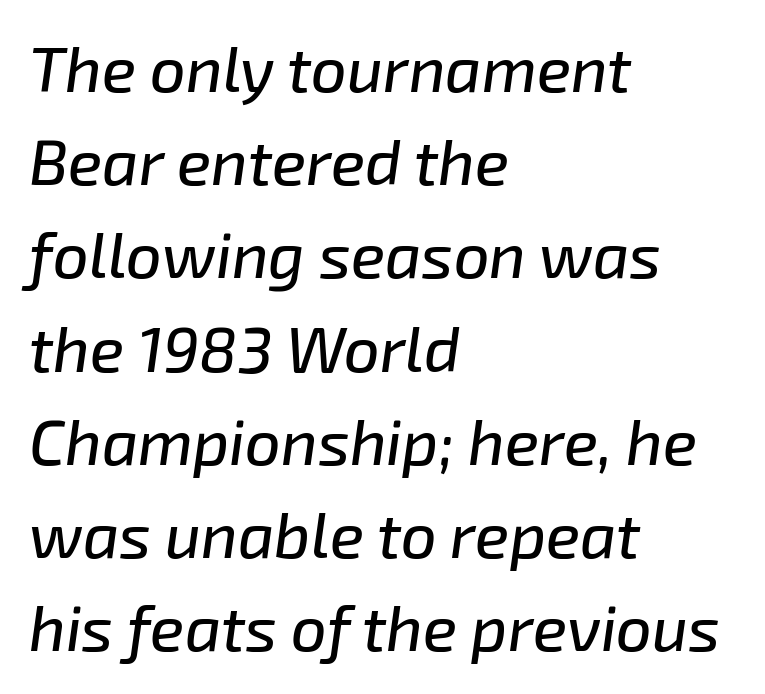
{"italic": "yes", "lean": "right", "slant_degrees": 8, "width": "normal", "stroke_contrast": "low", "x_height": "medium", "monospaced": "no", "underline": "no", "align": "left", "line_spacing": "normal", "line_spacing_ratio": 1.48, "letter_spacing": "normal", "letter_spacing_em": 0.0, "glyph_px": 63}
